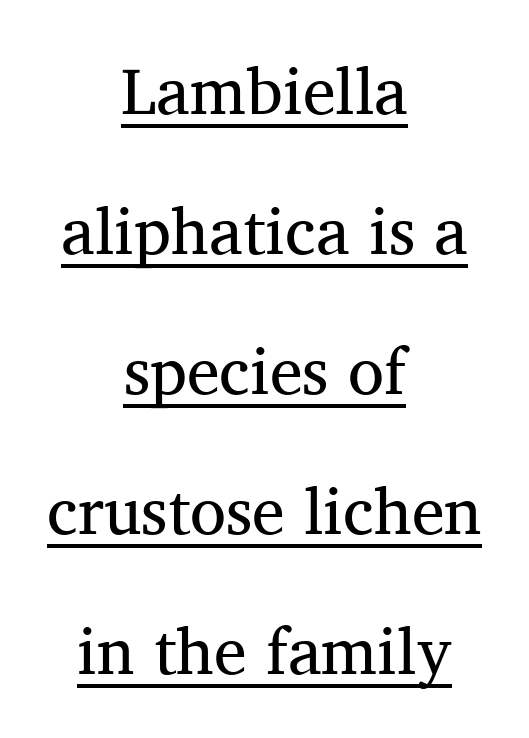
You could fit nearly another row in the gap between these rows. The whitespace from short lines is split evenly between both sides. Note the varied advance widths — an 'i' is clearly narrower than an 'm'. Somebody hit Ctrl+U on this one — the words are underlined. In terms of letterform style, serifs are clearly present. Posture: upright roman.
